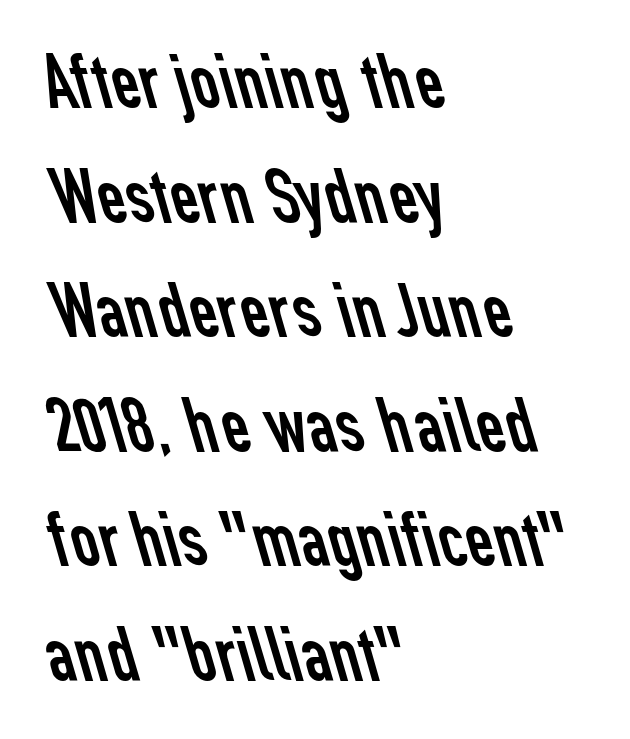
{"serif": "no", "bold": "no", "weight": "regular", "width": "normal", "stroke_contrast": "low", "x_height": "medium", "monospaced": "no", "underline": "no", "align": "left", "line_spacing": "normal", "line_spacing_ratio": 1.45, "letter_spacing": "normal", "letter_spacing_em": 0.0, "glyph_px": 79}
